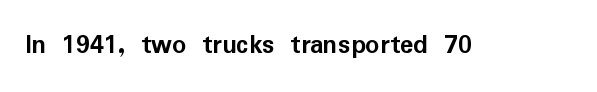
Q: Is the text bold? A: Yes.
Q: Is the text italic (slanted)? A: No, it is upright.
Q: Is the typeface a serif or a sans-serif typeface? A: Sans-serif.
Q: Is the text underlined? A: No.
Q: Is the spacing between letters normal or unusually wide? A: Normal.
Q: Width (condensed, normal, or wide)? A: Normal.
Q: Stroke contrast? A: Low.
Q: x-height? A: Medium.
Q: Monospaced? A: No.
